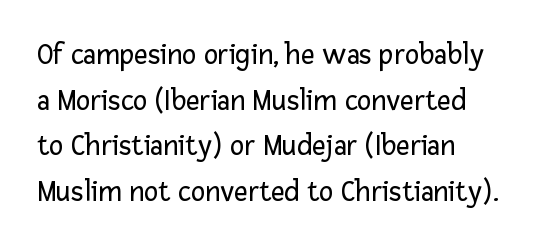
{"serif": "no", "italic": "no", "bold": "no", "weight": "regular", "width": "normal", "stroke_contrast": "low", "x_height": "medium", "monospaced": "no", "underline": "no", "line_spacing": "normal", "line_spacing_ratio": 1.52, "letter_spacing": "normal", "letter_spacing_em": 0.0, "glyph_px": 30}
